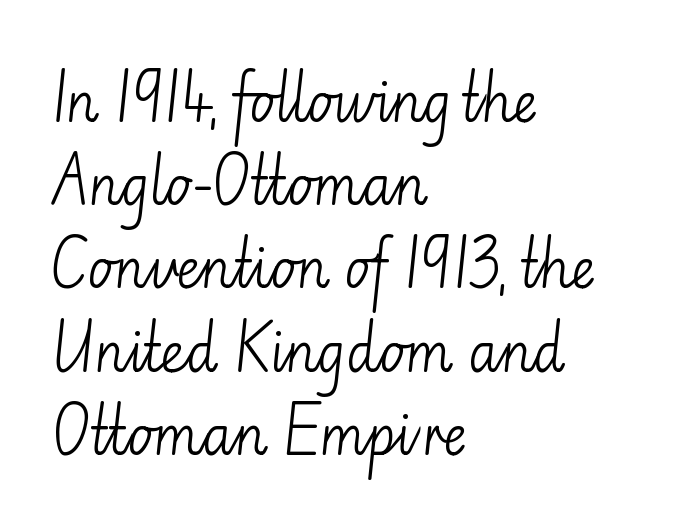
This is sans-serif lettering, the kind often seen on screens and signage. The paragraph has a hard left edge and a soft right edge. The letterforms sit shoulder to shoulder at normal distance.
